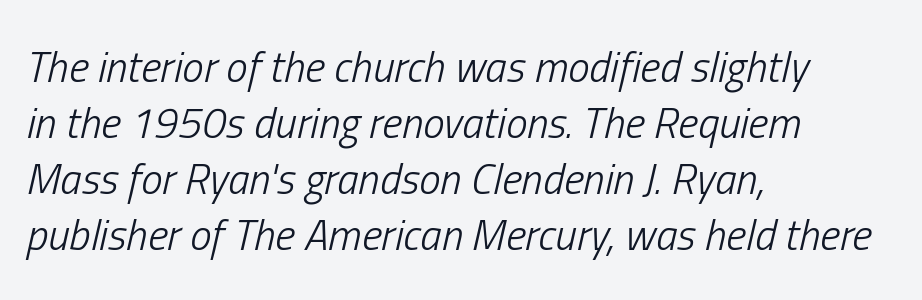
The image shows 43 px light, condensed type, italic (leaning right); set left-aligned, normal line spacing (1.3x), normal letter spacing, not underlined; low stroke contrast and a medium x-height.
